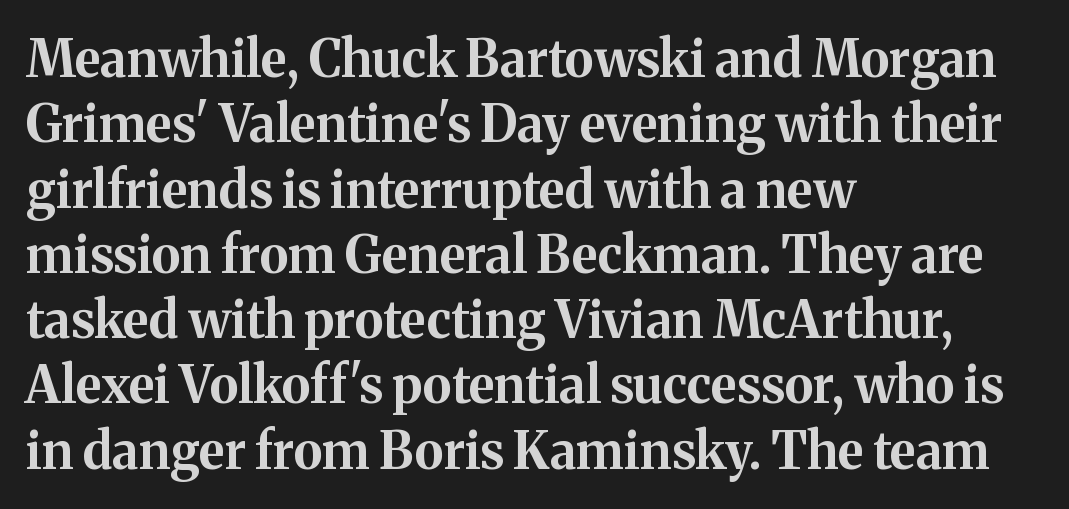
Proportional: the letters do not fall into vertical columns. Every character sits straight up, as roman type does. The strip under each line holds only bare page. The ragged edge is on the right, which tells us the setting is flush left. A full-strength bold gives these letters their thick strokes. Summary of vertical rhythm: regular, with standard interline spacing.
